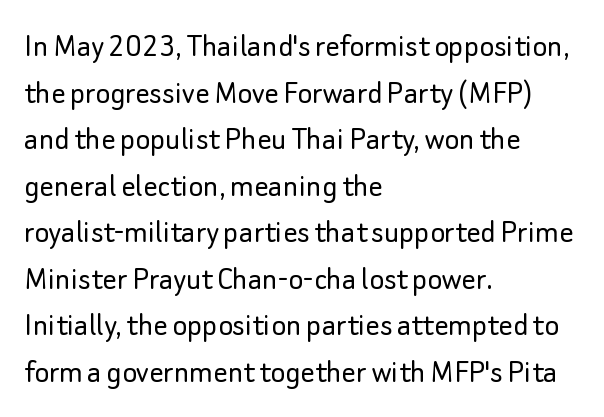
The lines sit at an ordinary, default distance from one another. Between one letter and the next there's only the usual sliver of space. The face used here is proportionally spaced, like ordinary book or web type. Honestly, there is no underline to notice here at all.
